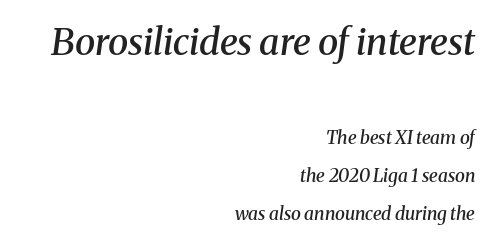
Italic? Definitely — the glyphs are oblique. This rendering employs a face with finishing strokes, i.e., a serif. These lines are rendered in a variable-pitch font. The paragraph has a hard right edge and a soft left edge. Typesetter's note — upper block bumped up in size, lower block left smaller. Look at the stroke-to-counter ratio: somewhat heavy, a semibold.
